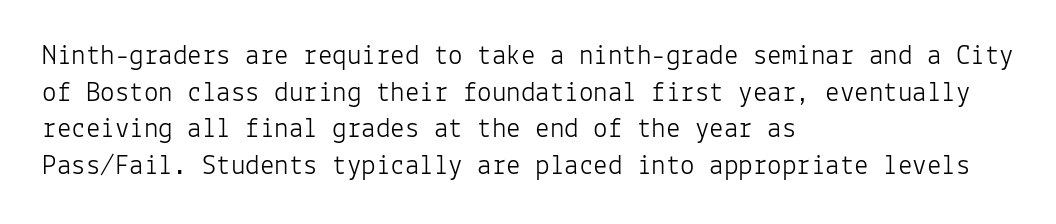
Q: Is the text bold? A: No.
Q: Is the text italic (slanted)? A: No, it is upright.
Q: Is the typeface a serif or a sans-serif typeface? A: Sans-serif.
Q: Is the text underlined? A: No.
Q: How is the paragraph aligned? A: Left-aligned.
Q: Is the spacing between letters normal or unusually wide? A: Normal.
Q: Is the spacing between lines tight, normal or loose? A: Normal.
Q: Width (condensed, normal, or wide)? A: Normal.
Q: Stroke contrast? A: Low.
Q: x-height? A: Medium.
Q: Monospaced? A: Yes.
